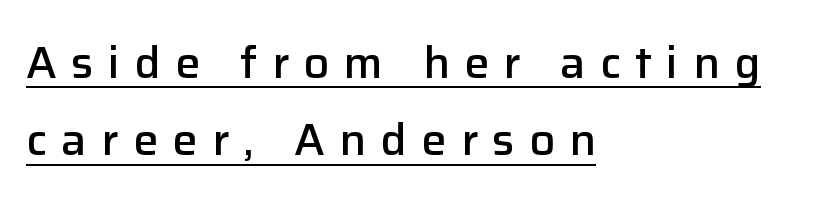
Q: Is the text bold? A: Semi-bold.
Q: Is the text italic (slanted)? A: No, it is upright.
Q: Is the typeface a serif or a sans-serif typeface? A: Sans-serif.
Q: Is the text underlined? A: Yes.
Q: How is the paragraph aligned? A: Left-aligned.
Q: Is the spacing between letters normal or unusually wide? A: Unusually wide.
Q: Width (condensed, normal, or wide)? A: Normal.
Q: Stroke contrast? A: Low.
Q: x-height? A: Medium.
Q: Monospaced? A: No.
